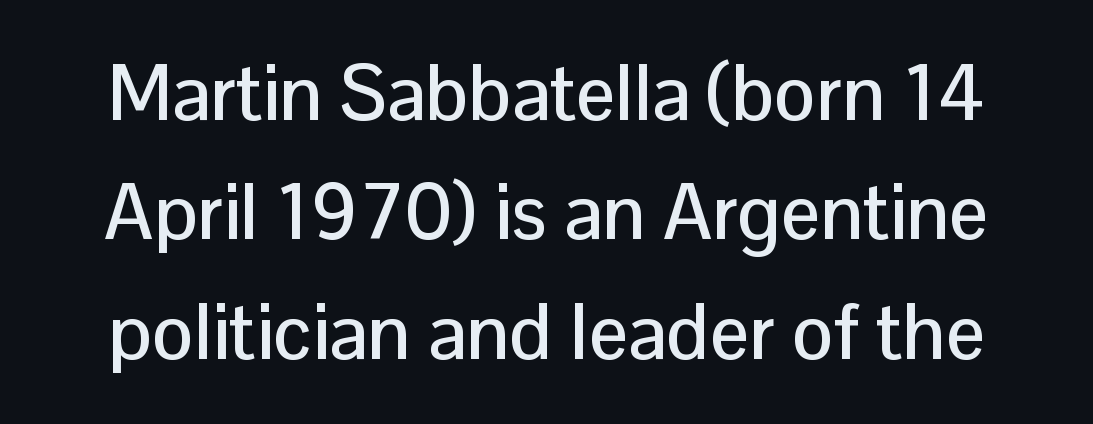
The image shows 78 px sans-serif type, upright; set normal line spacing (1.53x), normal letter spacing, not underlined; low stroke contrast and a medium x-height.
